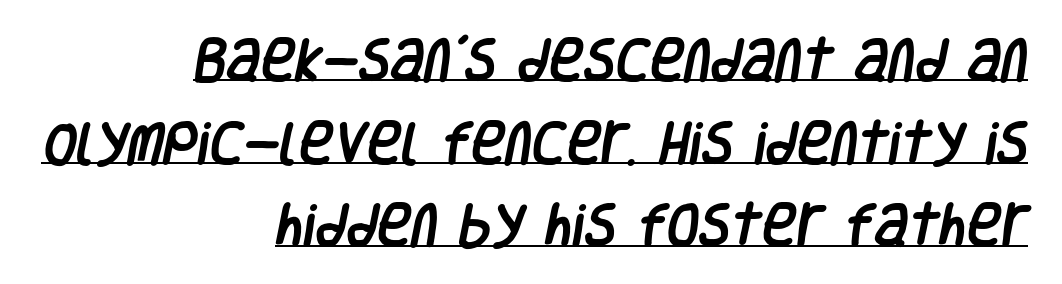
Q: Is the typeface a serif or a sans-serif typeface? A: Sans-serif.
Q: Is the text underlined? A: Yes.
Q: How is the paragraph aligned? A: Right-aligned.
Q: Is the spacing between letters normal or unusually wide? A: Normal.
Q: Width (condensed, normal, or wide)? A: Condensed.
Q: Stroke contrast? A: Low.
Q: x-height? A: Large.
Q: Monospaced? A: No.
